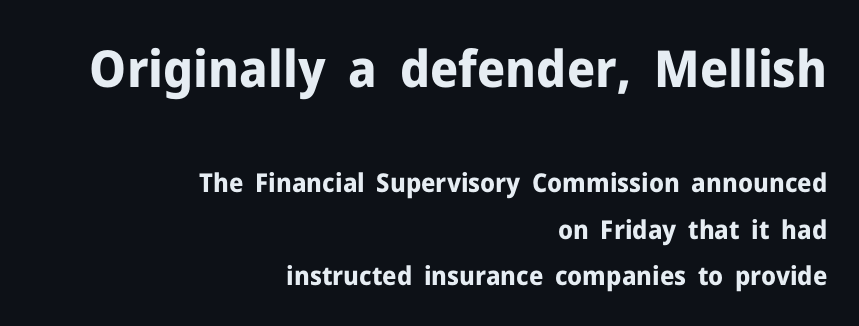
{"serif": "no", "italic": "no", "bold": "yes", "weight": "bold", "width": "normal", "stroke_contrast": "low", "x_height": "medium", "monospaced": "no", "underline": "no", "align": "right", "line_spacing_ratio": 1.79, "letter_spacing": "normal", "letter_spacing_em": 0.0, "larger_block": "first", "size_ratio": 1.96, "glyph_px": 51}
